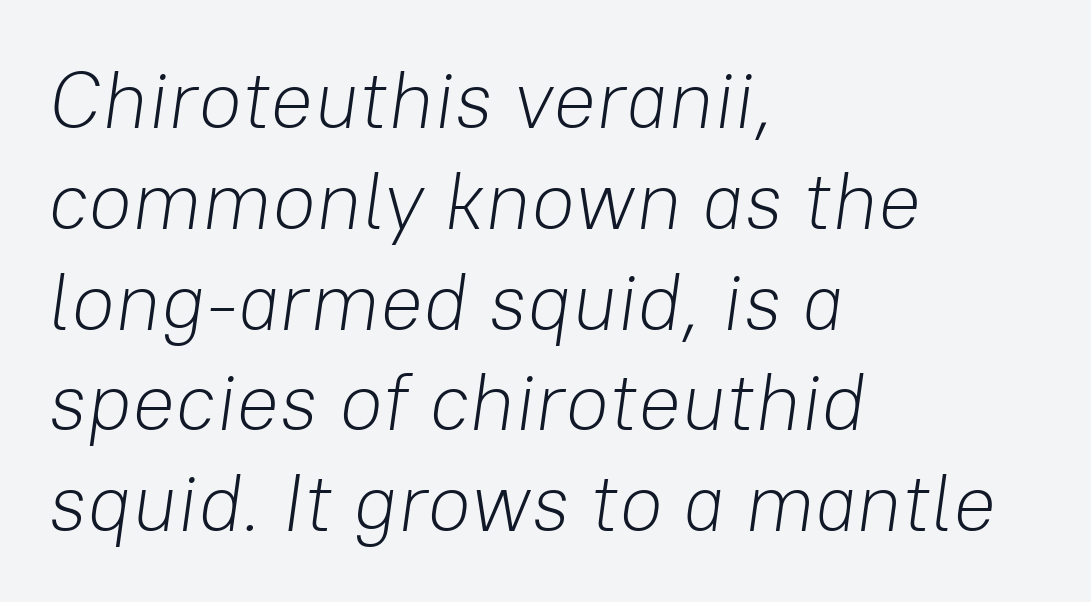
The image shows 80 px light type, italic (leaning right); set left-aligned, normal line spacing (1.26x), normal letter spacing, not underlined; low stroke contrast and a medium x-height.
